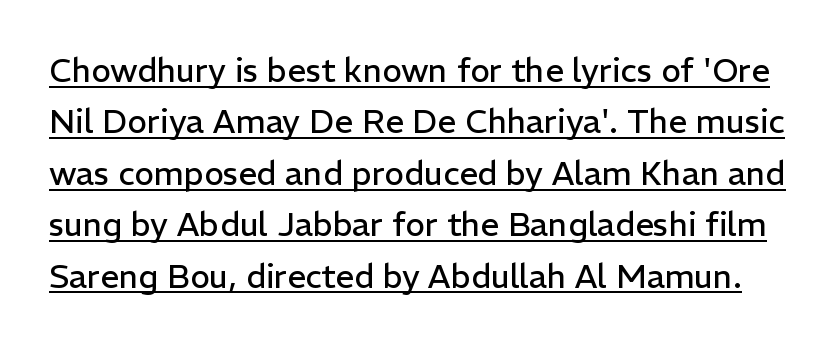
The type is set solid horizontally, with unmodified tracking. Note the varied advance widths — an 'i' is clearly narrower than an 'm'. Weight: not bold — regular or lighter. Vertical strokes here are truly vertical.
